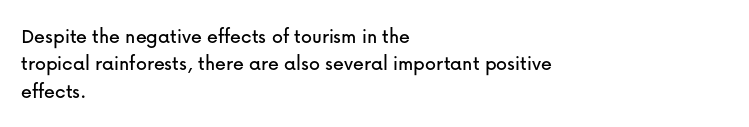
Q: Is the text italic (slanted)? A: No, it is upright.
Q: Is the text underlined? A: No.
Q: How is the paragraph aligned? A: Left-aligned.
Q: Is the spacing between letters normal or unusually wide? A: Normal.
Q: Is the spacing between lines tight, normal or loose? A: Normal.
